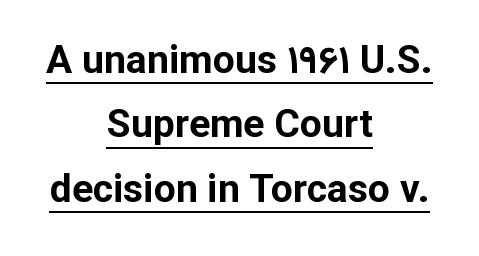
The image shows 39 px bold sans-serif type, upright; set centered, normal line spacing (1.65x), normal letter spacing, underlined; low stroke contrast and a medium x-height.
